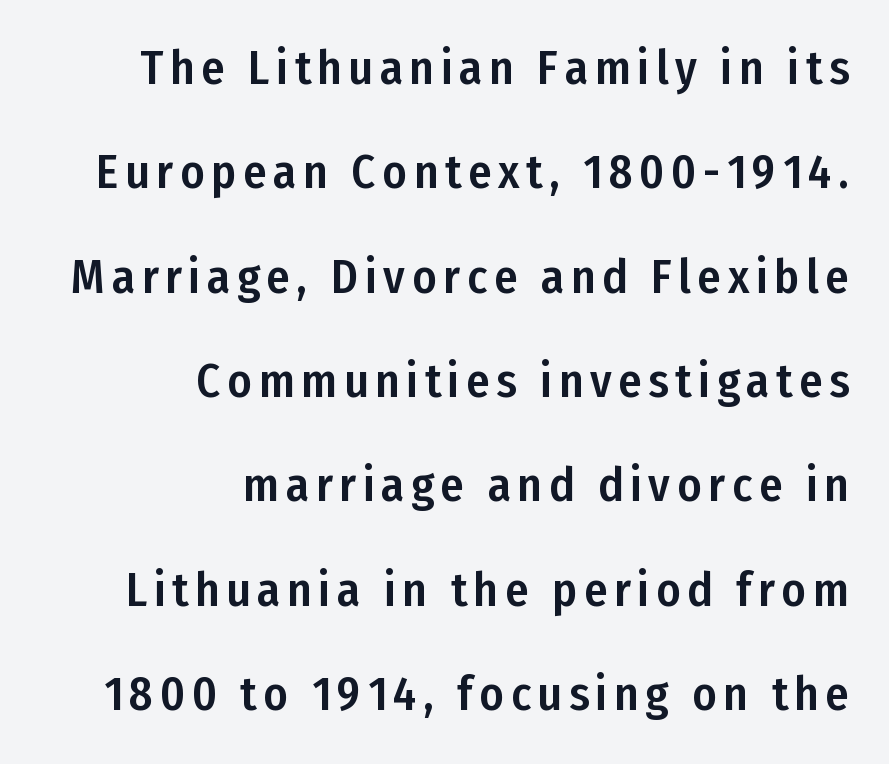
The image shows 47 px condensed sans-serif type, upright; set right-aligned, loose line spacing (2.22x), not underlined; low stroke contrast and a medium x-height.
